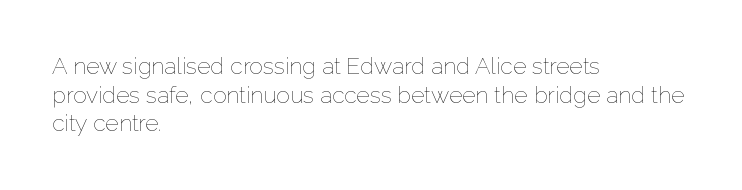
{"italic": "no", "bold": "no", "underline": "no", "align": "left", "line_spacing": "normal", "line_spacing_ratio": 1.25, "letter_spacing": "normal", "letter_spacing_em": 0.0, "glyph_px": 23}
